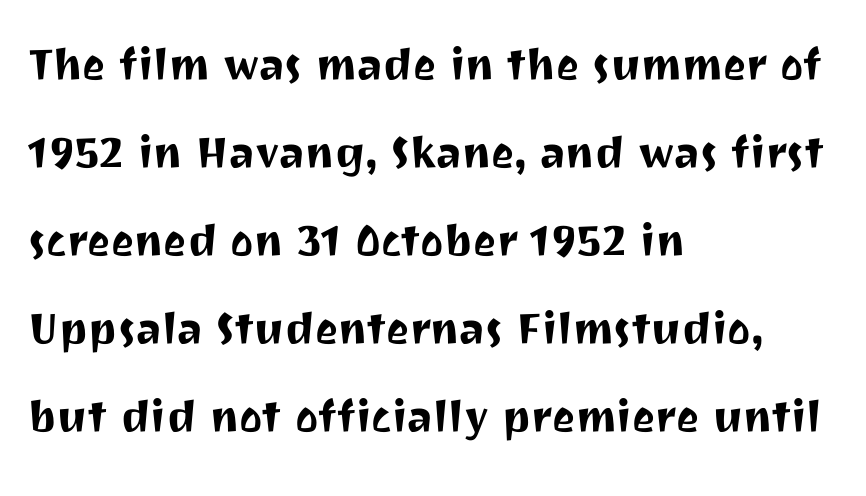
Regular leading. Note the varied advance widths — an 'i' is clearly narrower than an 'm'. A bare baseline throughout the passage. Vertical strokes here are truly vertical.
